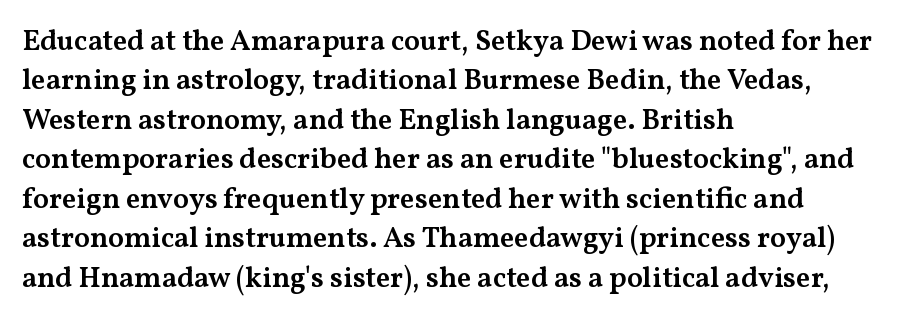
Designer's note — italics off, roman on. These lines stack with their left ends in a neat column. Old-style or modern, the face here clearly has serifs. Leading matches the norm, producing a regular column.
